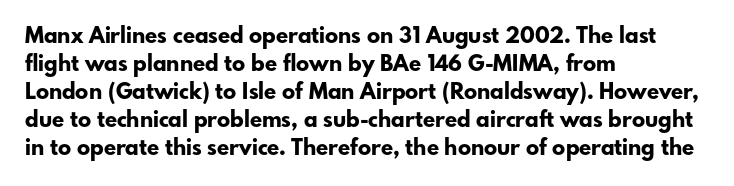
Q: Is the text bold? A: Yes.
Q: Is the text italic (slanted)? A: No, it is upright.
Q: Is the text underlined? A: No.
Q: How is the paragraph aligned? A: Left-aligned.
Q: Is the spacing between letters normal or unusually wide? A: Normal.
Q: Is the spacing between lines tight, normal or loose? A: Normal.
